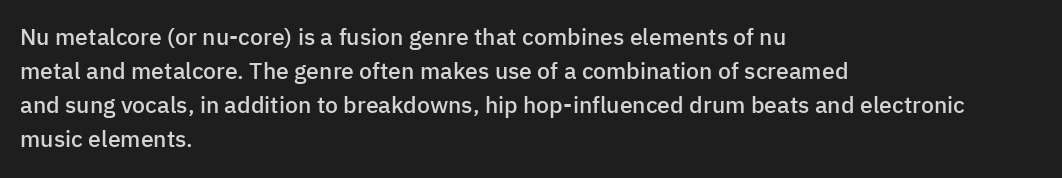
The image shows 23 px text type, upright; set left-aligned, normal line spacing (1.48x), normal letter spacing, not underlined.
